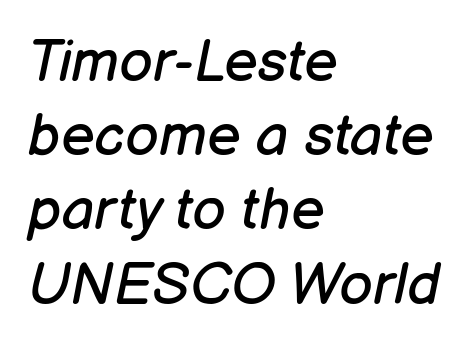
Q: Is the text bold? A: No.
Q: Is the text italic (slanted)? A: Yes, it leans right by about 12 degrees.
Q: Is the text underlined? A: No.
Q: How is the paragraph aligned? A: Left-aligned.
Q: Is the spacing between letters normal or unusually wide? A: Normal.
Q: Is the spacing between lines tight, normal or loose? A: Normal.
Q: Width (condensed, normal, or wide)? A: Normal.
Q: Stroke contrast? A: Low.
Q: x-height? A: Medium.
Q: Monospaced? A: No.
